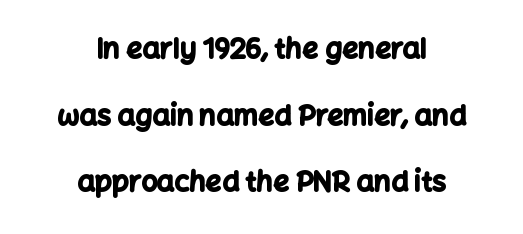
The image shows 28 px bold sans-serif type, upright; set centered, loose line spacing (2.38x), normal letter spacing, not underlined; low stroke contrast and a medium x-height.
